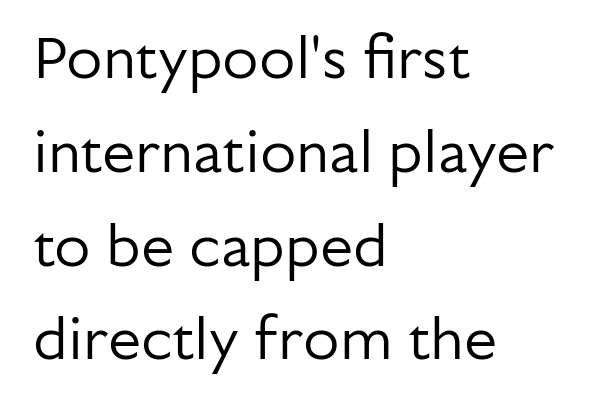
The designer went with a sans here, leaving each stem footless. Stem width sits at or under what a default text font uses. A normal amount of white space separates one row of letters from the next. Notice how the passage keeps a crisp vertical edge on the left only.
